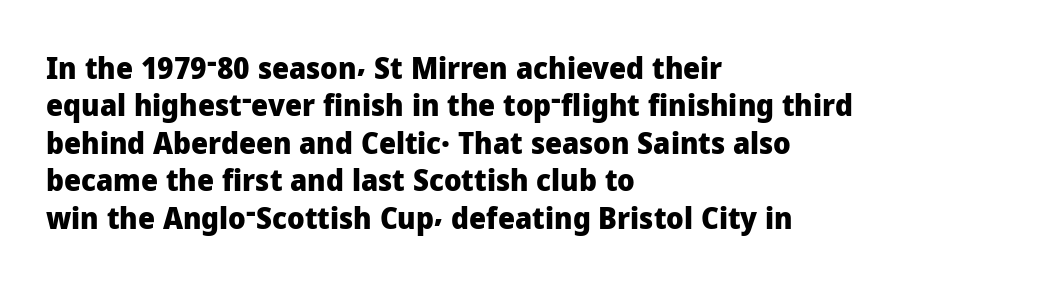
{"serif": "no", "italic": "no", "bold": "yes", "weight": "heavy", "width": "normal", "stroke_contrast": "low", "x_height": "medium", "monospaced": "no", "underline": "no", "align": "left", "line_spacing": "normal", "line_spacing_ratio": 1.25, "letter_spacing": "normal", "letter_spacing_em": 0.0, "glyph_px": 30}
